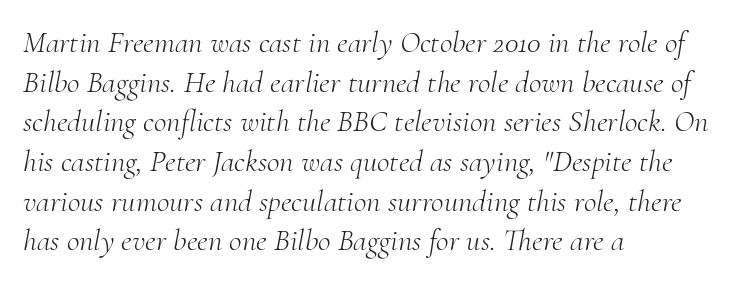
Q: Is the text bold? A: No.
Q: Is the text italic (slanted)? A: Yes, it leans right by about 10 degrees.
Q: Is the typeface a serif or a sans-serif typeface? A: Serif.
Q: Is the text underlined? A: No.
Q: How is the paragraph aligned? A: Left-aligned.
Q: Is the spacing between letters normal or unusually wide? A: Normal.
Q: Is the spacing between lines tight, normal or loose? A: Normal.
Q: Width (condensed, normal, or wide)? A: Normal.
Q: Stroke contrast? A: Medium.
Q: x-height? A: Small.
Q: Monospaced? A: No.
